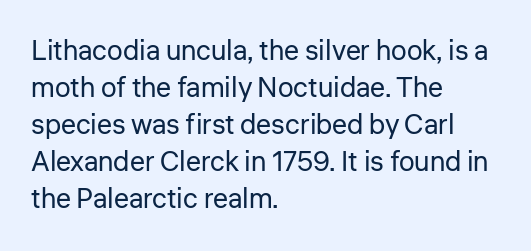
{"serif": "no", "italic": "no", "bold": "no", "weight": "regular", "width": "normal", "stroke_contrast": "low", "x_height": "medium", "monospaced": "no", "underline": "no", "align": "left", "line_spacing": "normal", "line_spacing_ratio": 1.32, "letter_spacing": "normal", "letter_spacing_em": 0.0, "glyph_px": 28}
